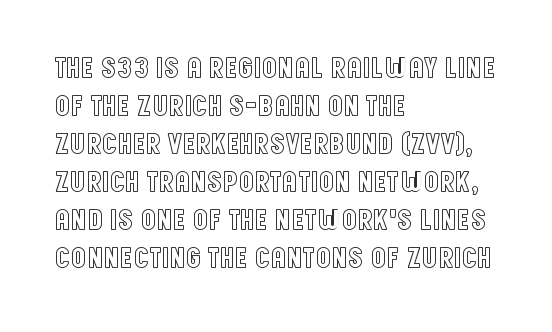
{"italic": "no", "width": "condensed", "x_height": "large", "monospaced": "no", "underline": "no", "align": "left", "line_spacing": "normal", "line_spacing_ratio": 1.27, "letter_spacing": "normal", "letter_spacing_em": 0.0, "glyph_px": 30}
